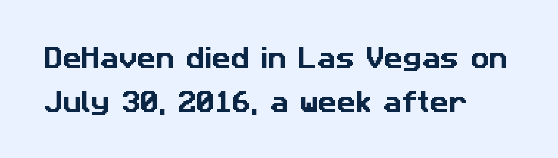
{"underline": "no", "line_spacing": "loose", "line_spacing_ratio": 1.93, "letter_spacing": "normal", "letter_spacing_em": 0.0, "glyph_px": 23}
